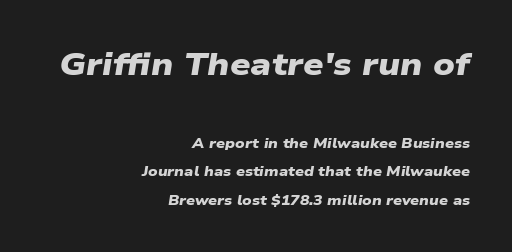
Q: Is the text bold? A: Yes.
Q: Is the typeface a serif or a sans-serif typeface? A: Sans-serif.
Q: Is the text underlined? A: No.
Q: How is the paragraph aligned? A: Right-aligned.
Q: Is the spacing between letters normal or unusually wide? A: Normal.
Q: Is the spacing between lines tight, normal or loose? A: Loose.
Q: Which block of text is set in a larger size, the first (top) or the second (bottom)? A: The first (top) one.
Q: Width (condensed, normal, or wide)? A: Wide.
Q: Stroke contrast? A: Low.
Q: x-height? A: Medium.
Q: Monospaced? A: No.
